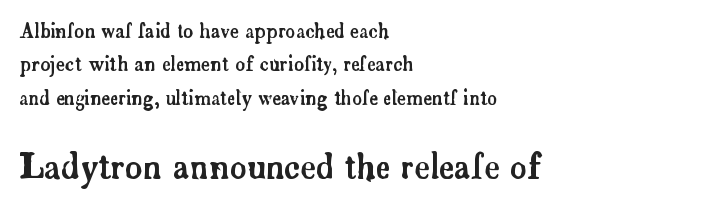
{"serif": "yes", "italic": "no", "width": "normal", "stroke_contrast": "low", "x_height": "small", "monospaced": "no", "underline": "no", "align": "left", "line_spacing_ratio": 1.76, "letter_spacing": "normal", "letter_spacing_em": 0.0, "larger_block": "second", "size_ratio": 1.74, "glyph_px": 33}
